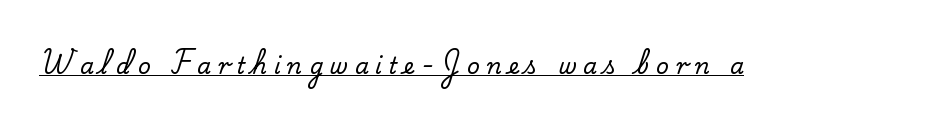
Display-style spreading of the glyphs; the letterfit is very open. Like a heading marked for emphasis, these lines bear an underscore.
